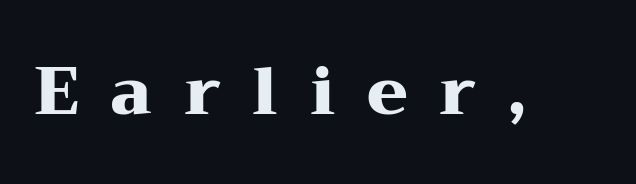
{"serif": "yes", "italic": "no", "bold": "yes", "weight": "heavy", "width": "wide", "stroke_contrast": "medium", "x_height": "medium", "monospaced": "no", "underline": "no", "letter_spacing": "wide", "letter_spacing_em": 0.48, "glyph_px": 66}
